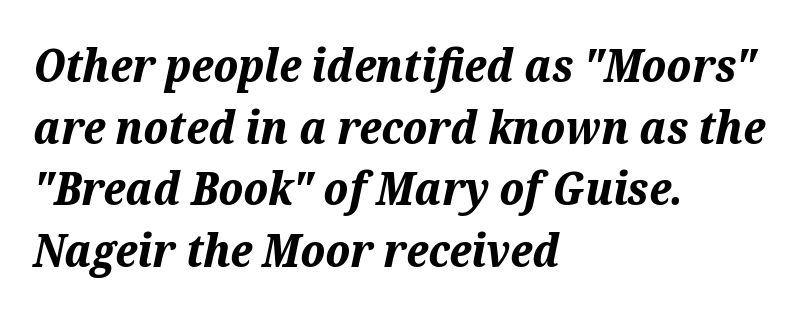
Successive baselines arrive at the customary interval. In terms of letterspacing, this is plain default setting. Plenty of ink on the page — the face is bold. The lettering tilts uniformly, giving the passage an italic look. The glyphs are unaccompanied by any horizontal stroke below them.
